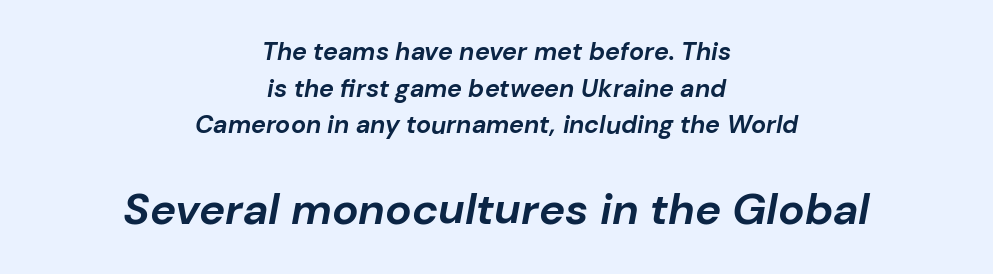
{"italic": "yes", "lean": "right", "slant_degrees": 10, "bold": "yes", "weight": "bold", "width": "normal", "stroke_contrast": "low", "x_height": "medium", "monospaced": "no", "underline": "no", "align": "center", "line_spacing": "normal", "line_spacing_ratio": 1.47, "letter_spacing": "normal", "letter_spacing_em": 0.0, "larger_block": "second", "size_ratio": 1.76, "glyph_px": 44}
